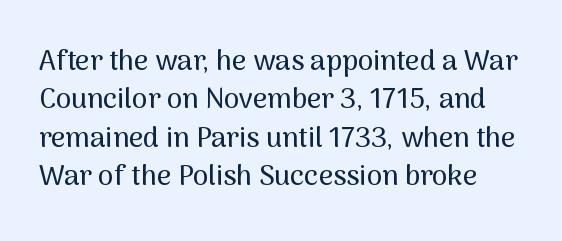
{"serif": "no", "italic": "no", "width": "normal", "stroke_contrast": "medium", "x_height": "medium", "monospaced": "no", "underline": "no", "line_spacing": "normal", "line_spacing_ratio": 1.37, "letter_spacing": "normal", "letter_spacing_em": 0.0, "glyph_px": 28}
